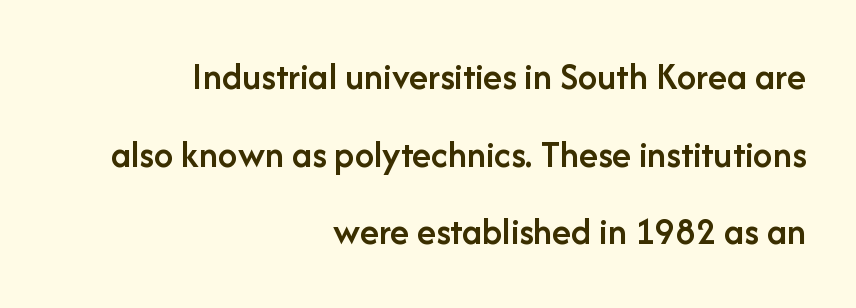
Every character sits straight up, as roman type does. Where is the straight margin? On the right. Letter spacing: default. The passage shown is typeset with a sans-serif family. The font is running at a semibold setting, under full bold. Spacing verdict: proportional, widths tailored to each character.
